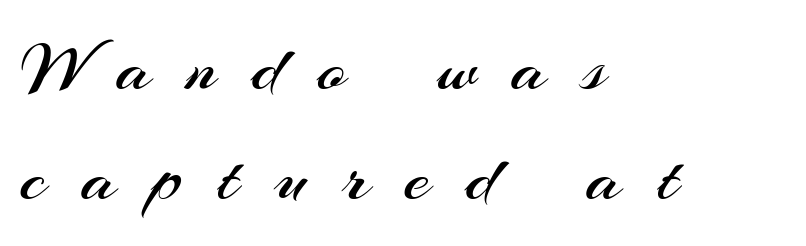
Q: Is the text bold? A: No.
Q: Is the text italic (slanted)? A: Yes.
Q: Is the typeface a serif or a sans-serif typeface? A: Sans-serif.
Q: Is the text underlined? A: No.
Q: How is the paragraph aligned? A: Left-aligned.
Q: Is the spacing between letters normal or unusually wide? A: Unusually wide.
Q: Is the spacing between lines tight, normal or loose? A: Normal.
Q: Width (condensed, normal, or wide)? A: Normal.
Q: Stroke contrast? A: Medium.
Q: x-height? A: Small.
Q: Monospaced? A: No.
